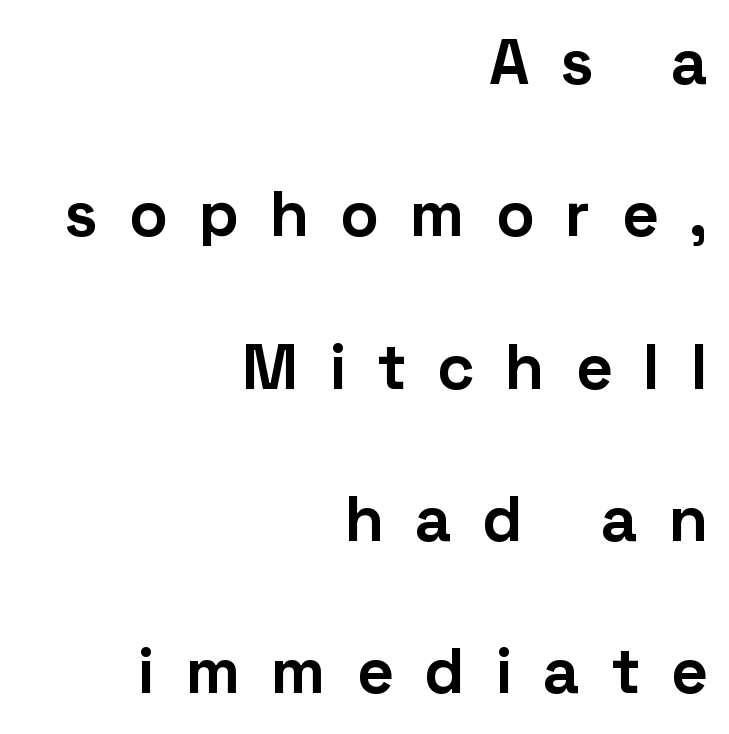
The image shows 64 px bold sans-serif type, upright; set right-aligned, loose line spacing (2.38x), unusually wide letter spacing (+0.48 em), not underlined; low stroke contrast and a medium x-height.
